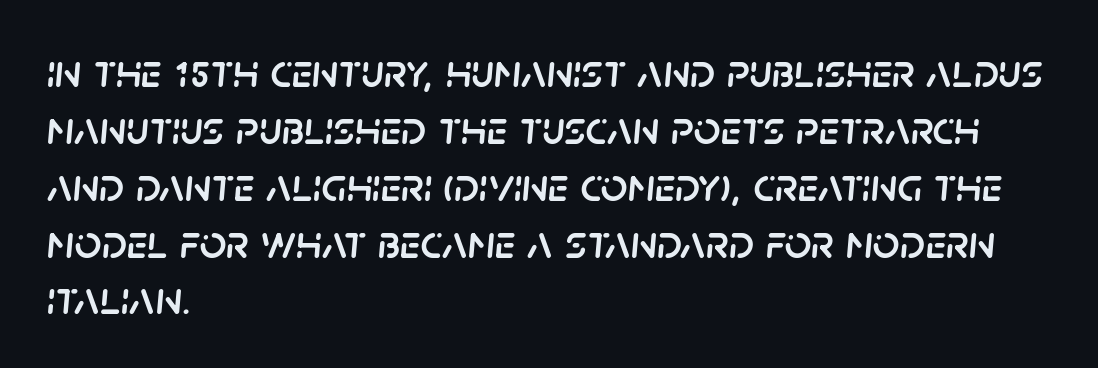
These lines were composed using italics. Does the copy run flush right? No — it runs flush left. Compared with typical body copy, the letter spacing here is the same. You could not count columns in this text — the font is proportionally spaced. Glance below the letters and you will spot only blank space.
